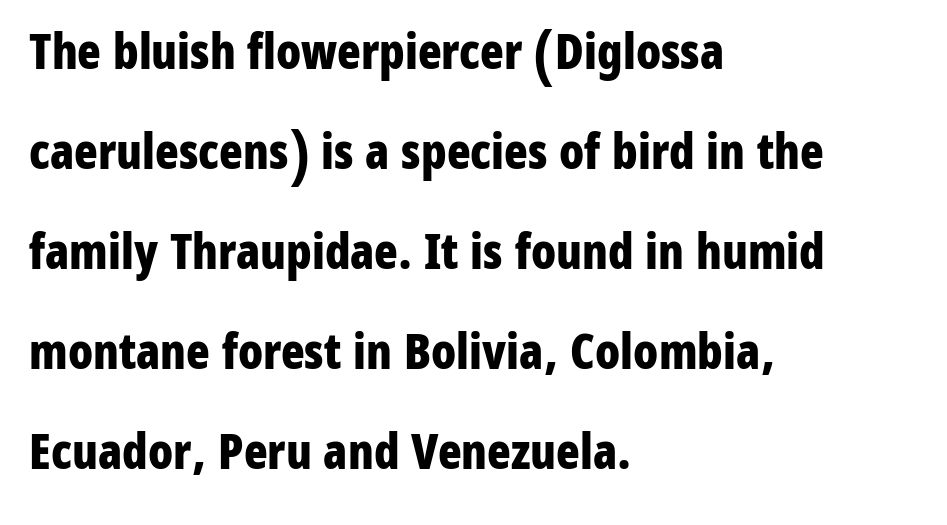
Think of a printed novel: that variable character pitch is what you see here. This rendering features lettering with no underline. Glyph-to-glyph distance matches everyday printed text. The strokes are fattened all the way to bold.
